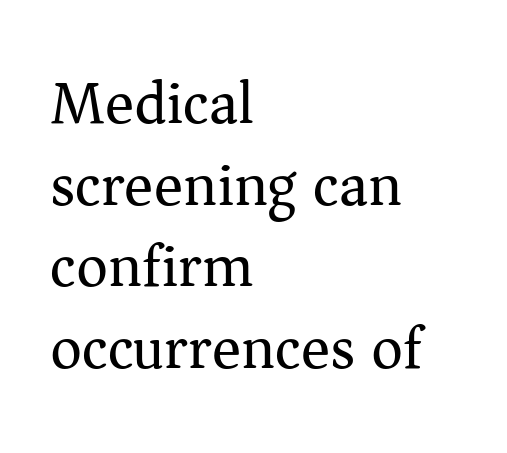
Is this a heavy cut? Hardly; it is regular or lighter. Caption: multi-line text, flush left, ragged right. The rendering shows small feet on the letterforms — a serif design. The letters sit at their default tracking, neither squeezed nor spread. Is there much room between lines? A standard amount, neither cramped nor airy.
